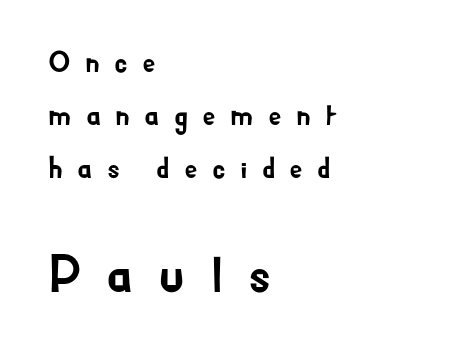
{"serif": "no", "italic": "no", "width": "normal", "stroke_contrast": "low", "x_height": "small", "monospaced": "no", "underline": "no", "align": "left", "line_spacing_ratio": 1.77, "letter_spacing": "wide", "letter_spacing_em": 0.47, "larger_block": "second", "size_ratio": 1.77, "glyph_px": 53}
